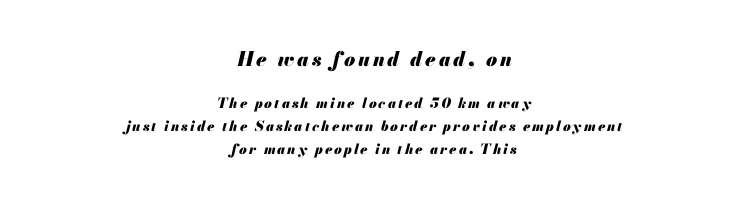
{"italic": "yes", "lean": "right", "slant_degrees": 13, "bold": "yes", "underline": "no", "align": "center", "line_spacing": "normal", "line_spacing_ratio": 1.64, "larger_block": "first", "size_ratio": 1.43, "glyph_px": 20}
